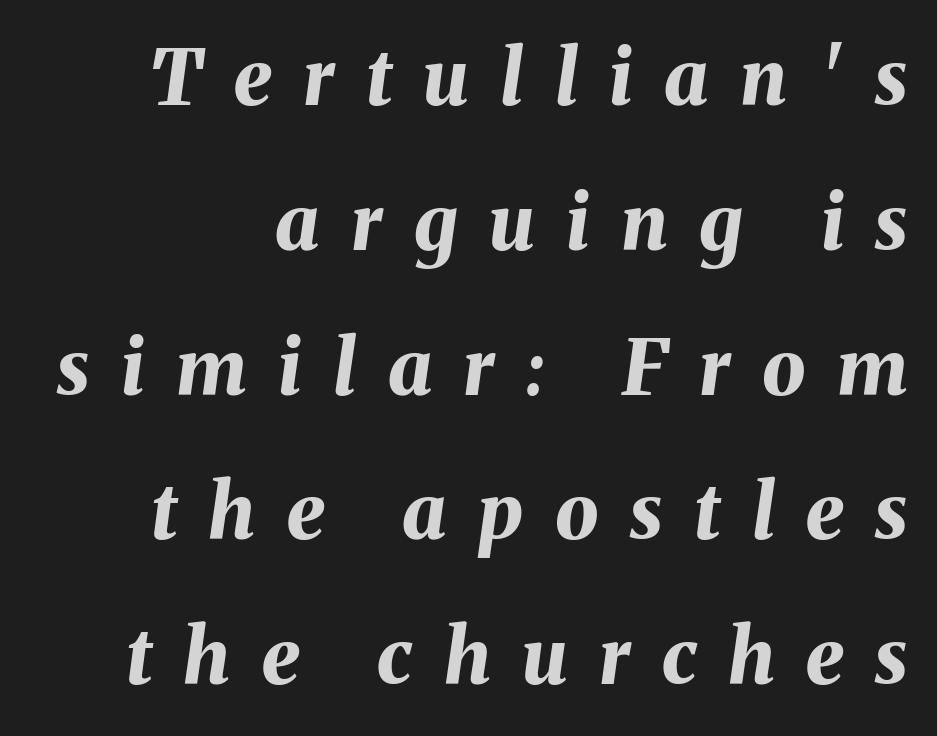
The image shows 77 px bold type, italic (leaning right); set right-aligned, line spacing 1.88x, unusually wide letter spacing (+0.41 em), not underlined; medium stroke contrast and a medium x-height.
